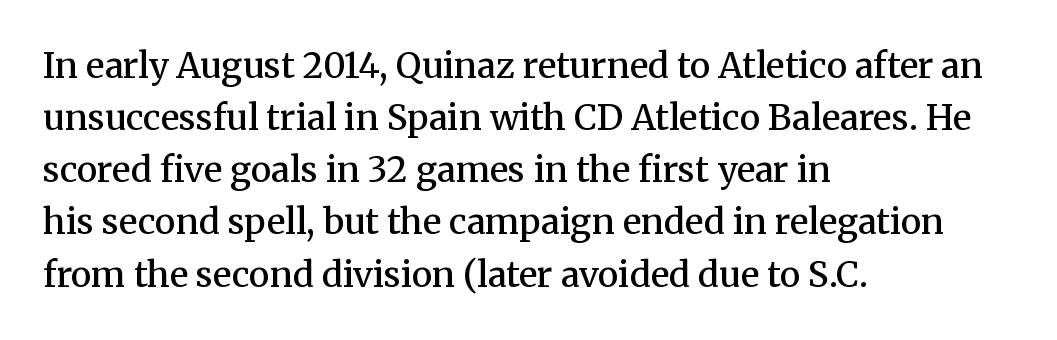
The characters display serif detailing at their extremities. Just letters on the line, the space beneath them empty. If you drew a line through each stem, it would be perfectly vertical. Varying glyph widths throughout — classic text-font behaviour.
